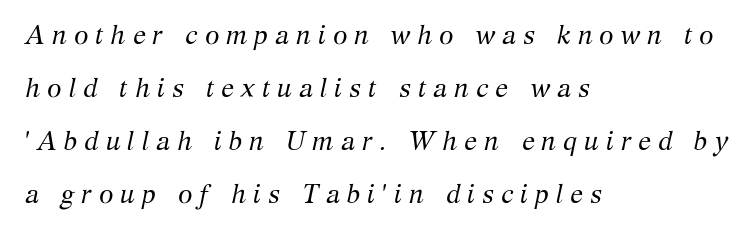
{"italic": "yes", "lean": "right", "slant_degrees": 12, "bold": "no", "underline": "no", "align": "left", "line_spacing": "loose", "line_spacing_ratio": 2.04, "letter_spacing": "wide", "letter_spacing_em": 0.27, "glyph_px": 26}
